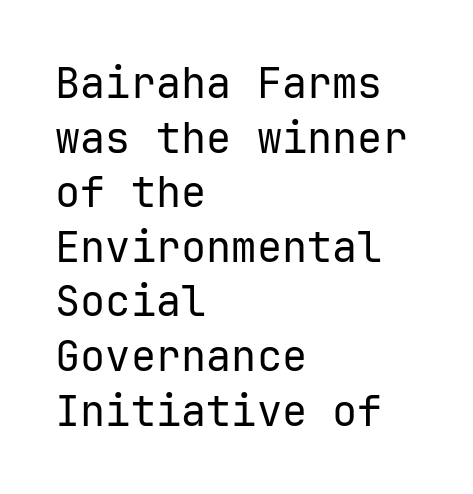
In terms of posture, this sample is upright. Unmarked baselines from the first word to the last. The type is set solid horizontally, with unmodified tracking. Alignment: flush left.
